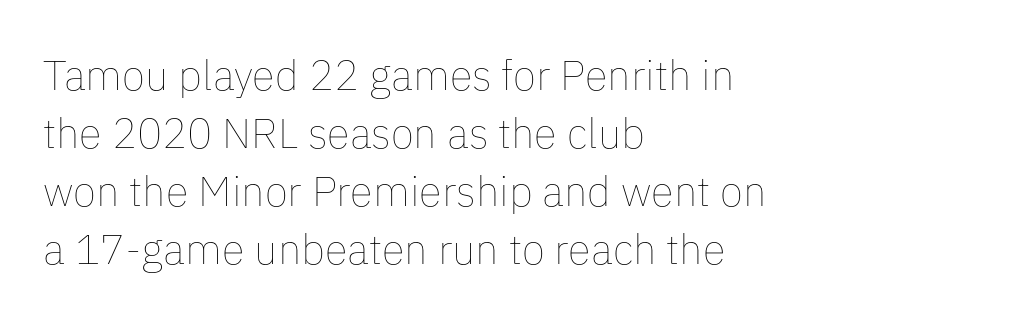
The passage shown is typed in a proportional face where columns would drift. Students, observe: this is what conventionally led text looks like. Heaviness? Minimal to ordinary, like unemphasized prose. Observe the ordinary spacing: letters are neighbours, not strangers.
